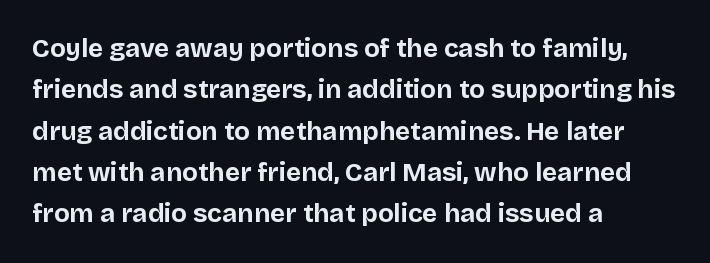
{"italic": "no", "bold": "yes", "underline": "no", "align": "left", "line_spacing": "normal", "line_spacing_ratio": 1.59, "letter_spacing": "normal", "letter_spacing_em": 0.0, "glyph_px": 26}
